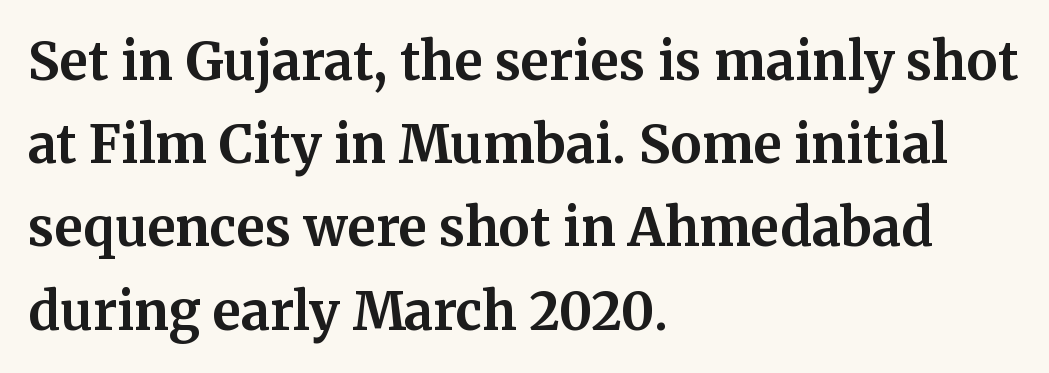
The passage shown is not underscored anywhere. As a designer I'd log this as weight 700, bold. This sample has the flowing, uneven cadence of proportional lettering. Teacher's note: observe the even left margin — that is flush-left alignment. These lines sit exactly where default settings would place them.
